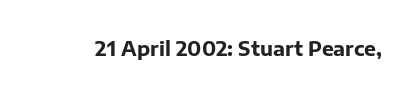
{"italic": "no", "bold": "yes", "underline": "no", "letter_spacing": "normal", "letter_spacing_em": 0.0, "glyph_px": 20}
